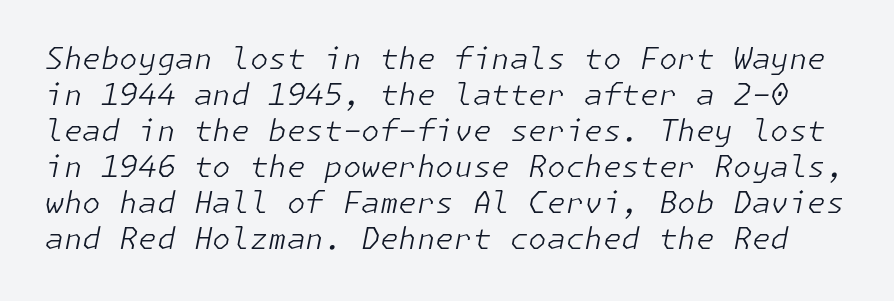
The image shows 30 px light type, italic (leaning right); set line spacing 1.2x, normal letter spacing, not underlined; low stroke contrast and a medium x-height.
